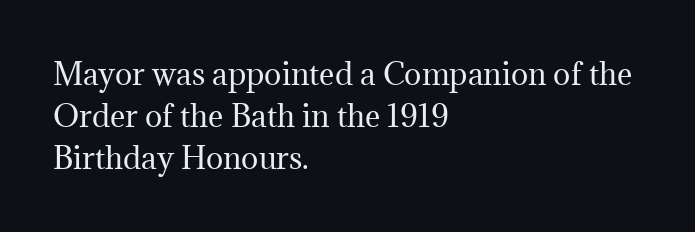
Q: Is the text bold? A: No.
Q: Is the text italic (slanted)? A: No, it is upright.
Q: Is the typeface a serif or a sans-serif typeface? A: Serif.
Q: Is the text underlined? A: No.
Q: How is the paragraph aligned? A: Left-aligned.
Q: Is the spacing between letters normal or unusually wide? A: Normal.
Q: Is the spacing between lines tight, normal or loose? A: Normal.
Q: Width (condensed, normal, or wide)? A: Normal.
Q: Stroke contrast? A: Medium.
Q: x-height? A: Medium.
Q: Monospaced? A: No.
